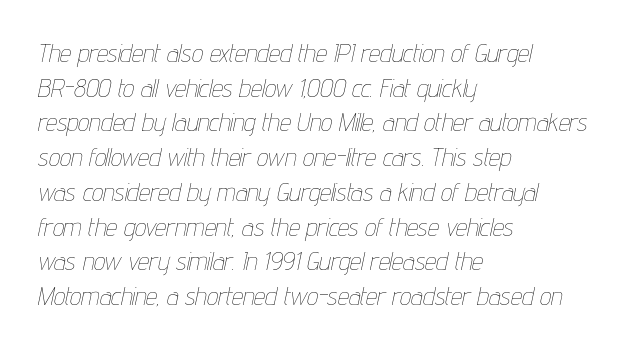
The gap between lines stays unmarked. The cut favours lightness, reaching ordinary text weight at its darkest. Look at the tracking — it's just the regular setting, nothing added. Visually the block forms a straight wall on the left and a jagged coastline on the right.
